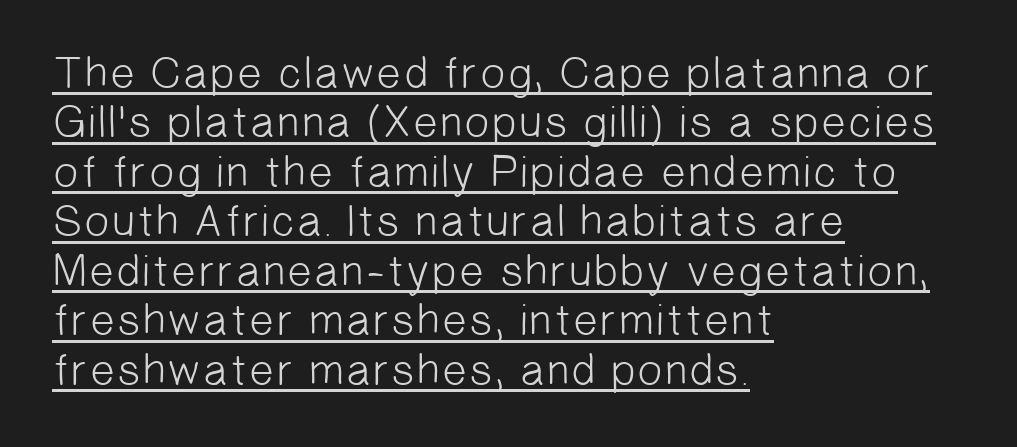
What's the leading like? Squeezed, with rows nearly overlapping. A baseline rule has been typeset under these characters. Is this a fixed-width face? No — the glyphs have proportional, varying widths. The paragraph shown leans on its left margin.
